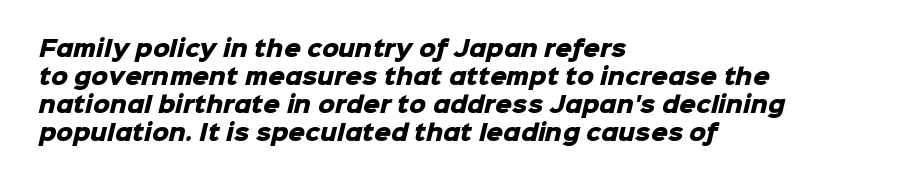
The image shows 21 px bold type; set left-aligned, normal line spacing (1.34x), normal letter spacing, not underlined.
